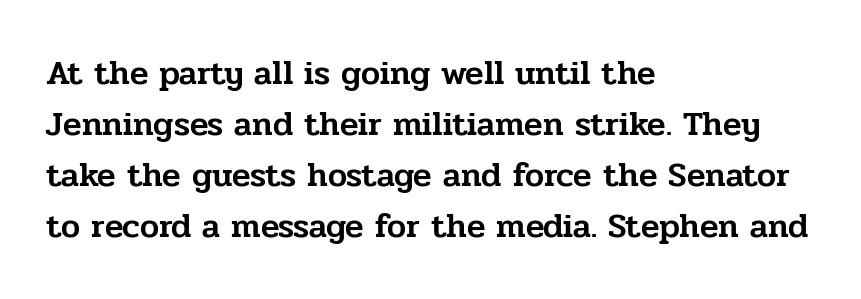
Descenders are the only things crossing below the line. Default kerning and tracking; the words read as compact shapes. It's the straight-up-and-down kind of type. Horizontally, the lines are justified to the leading edge only.
